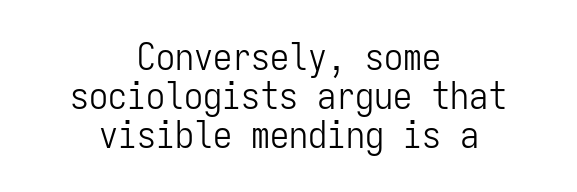
Q: Is the text bold? A: No.
Q: Is the text italic (slanted)? A: No, it is upright.
Q: Is the typeface a serif or a sans-serif typeface? A: Sans-serif.
Q: Is the text underlined? A: No.
Q: How is the paragraph aligned? A: Centered.
Q: Is the spacing between letters normal or unusually wide? A: Normal.
Q: Is the spacing between lines tight, normal or loose? A: Tight.
Q: Width (condensed, normal, or wide)? A: Condensed.
Q: Stroke contrast? A: Low.
Q: x-height? A: Medium.
Q: Monospaced? A: Yes.
